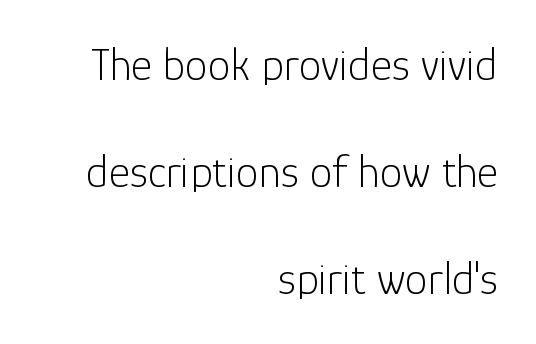
Every character sits straight up, as roman type does. The compositor pushed each line to the right boundary. This sample uses a sans-serif face. No letter is thick-stroked: the sample isn't bold. A typesetter would call this proportional, since set widths differ per character.
